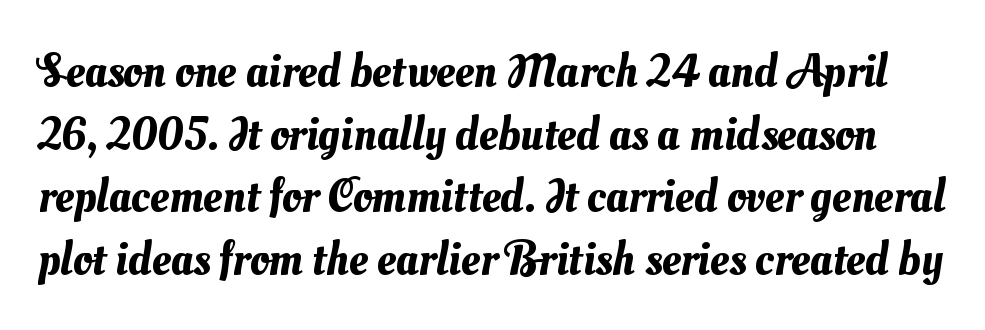
The image shows 47 px text type; set normal line spacing (1.33x), normal letter spacing, not underlined; medium stroke contrast and a small x-height.
